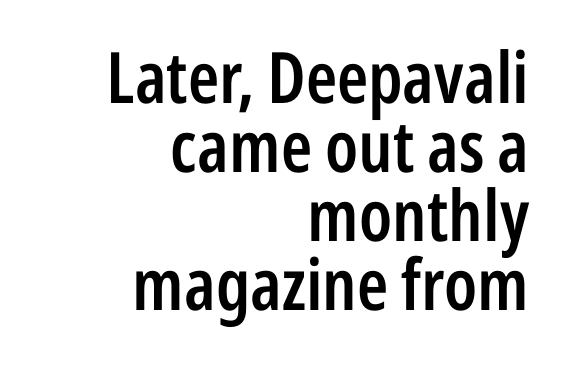
Q: Is the text bold? A: Semi-bold.
Q: Is the text italic (slanted)? A: No, it is upright.
Q: Is the typeface a serif or a sans-serif typeface? A: Sans-serif.
Q: Is the text underlined? A: No.
Q: How is the paragraph aligned? A: Right-aligned.
Q: Is the spacing between letters normal or unusually wide? A: Normal.
Q: Is the spacing between lines tight, normal or loose? A: Tight.
Q: Width (condensed, normal, or wide)? A: Condensed.
Q: Stroke contrast? A: Low.
Q: x-height? A: Medium.
Q: Monospaced? A: No.
